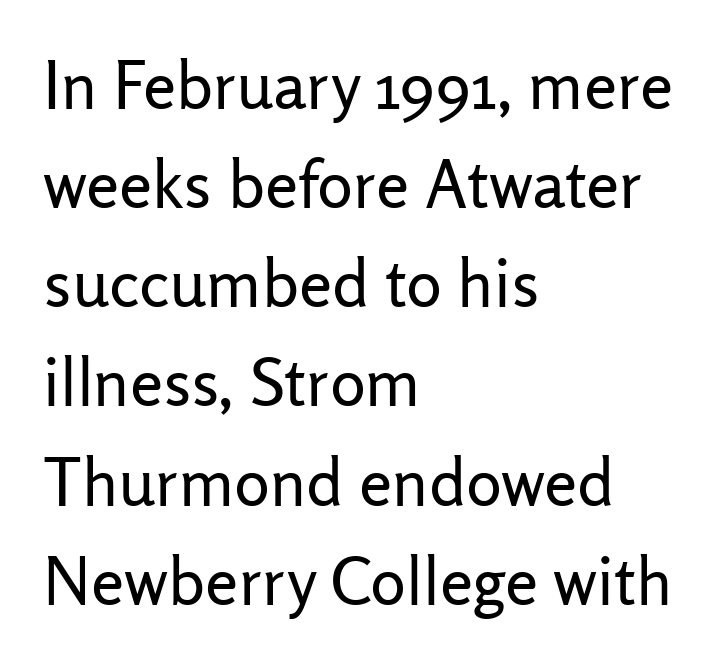
Q: Is the text bold? A: No.
Q: Is the text italic (slanted)? A: No, it is upright.
Q: Is the typeface a serif or a sans-serif typeface? A: Sans-serif.
Q: Is the text underlined? A: No.
Q: How is the paragraph aligned? A: Left-aligned.
Q: Is the spacing between letters normal or unusually wide? A: Normal.
Q: Is the spacing between lines tight, normal or loose? A: Normal.
Q: Width (condensed, normal, or wide)? A: Normal.
Q: Stroke contrast? A: Low.
Q: x-height? A: Medium.
Q: Monospaced? A: No.
